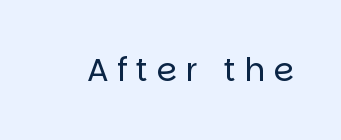
Q: Is the text bold? A: No.
Q: Is the text italic (slanted)? A: No, it is upright.
Q: Is the typeface a serif or a sans-serif typeface? A: Sans-serif.
Q: Is the text underlined? A: No.
Q: Is the spacing between letters normal or unusually wide? A: Unusually wide.
Q: Width (condensed, normal, or wide)? A: Normal.
Q: Stroke contrast? A: Low.
Q: x-height? A: Large.
Q: Monospaced? A: No.
